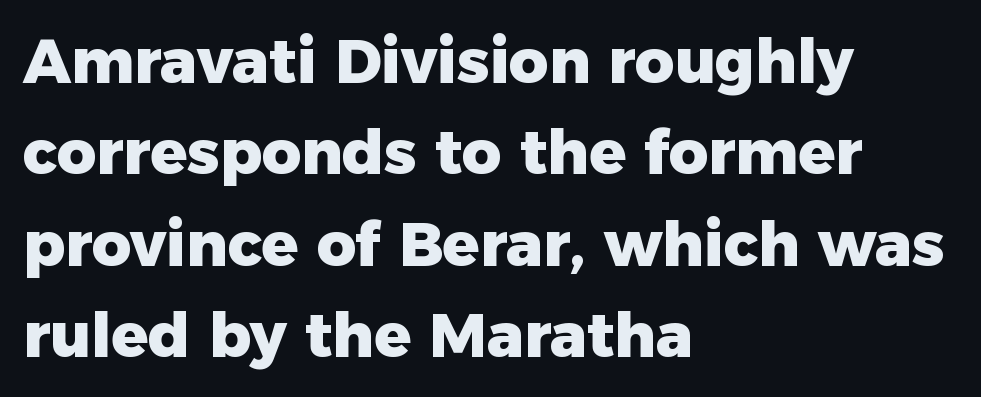
Q: Is the text bold? A: Yes.
Q: Is the text italic (slanted)? A: No, it is upright.
Q: Is the typeface a serif or a sans-serif typeface? A: Sans-serif.
Q: Is the text underlined? A: No.
Q: How is the paragraph aligned? A: Left-aligned.
Q: Is the spacing between letters normal or unusually wide? A: Normal.
Q: Is the spacing between lines tight, normal or loose? A: Normal.
Q: Width (condensed, normal, or wide)? A: Normal.
Q: Stroke contrast? A: Low.
Q: x-height? A: Medium.
Q: Monospaced? A: No.
